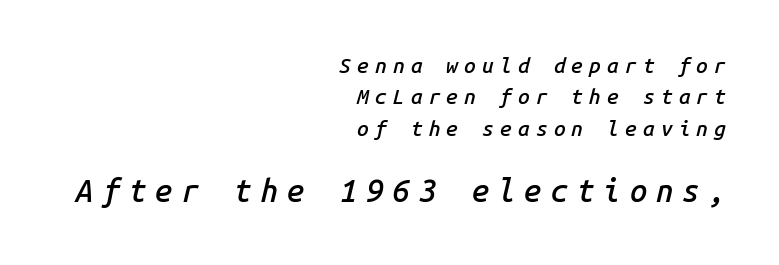
The image shows 31 px semibold type, italic (leaning right), monospaced; set right-aligned, normal line spacing (1.5x), unusually wide letter spacing (+0.29 em), not underlined; the second (bottom) block is 1.48x larger; low stroke contrast and a medium x-height.
